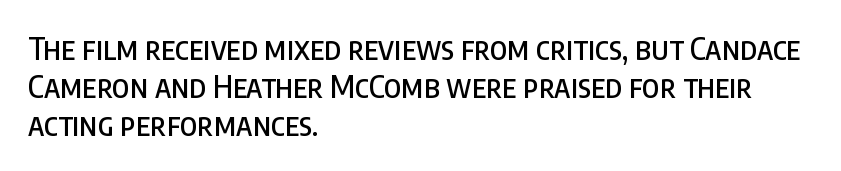
The type sits square on the baseline with zero lean. Nothing unusual about the tracking: characters are spaced as the font intends. Proportional: the letters do not fall into vertical columns. No feet cap the strokes, marking this as sans-serif type. Where is the straight margin? On the left.
